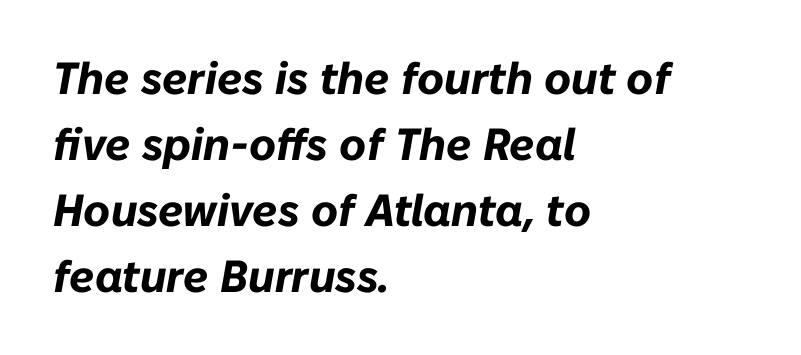
{"italic": "yes", "lean": "right", "slant_degrees": 10, "bold": "yes", "weight": "bold", "width": "normal", "stroke_contrast": "low", "x_height": "medium", "monospaced": "no", "underline": "no", "align": "left", "line_spacing": "normal", "line_spacing_ratio": 1.47, "letter_spacing": "normal", "letter_spacing_em": 0.0, "glyph_px": 45}
